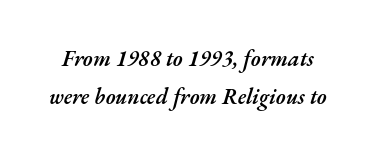
The baseline area is clear. Firm but not heavy-handed strokes: this text is semibold. An italicized treatment has been applied to the whole sample. Students, note that the glyphs here touch the page at normal intervals.
